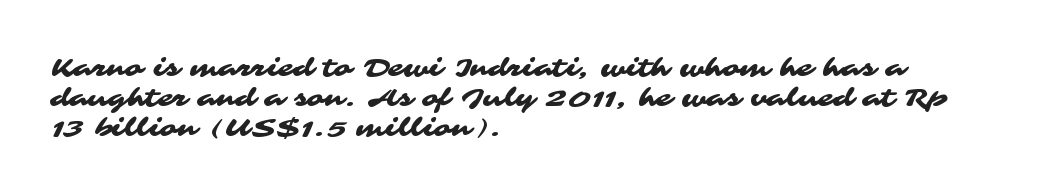
The image shows 25 px text type; set left-aligned, line spacing 1.2x, normal letter spacing, not underlined.
